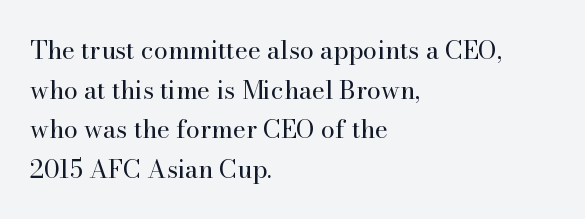
The image shows 25 px text type, upright; set left-aligned, normal line spacing (1.59x), normal letter spacing, not underlined.
